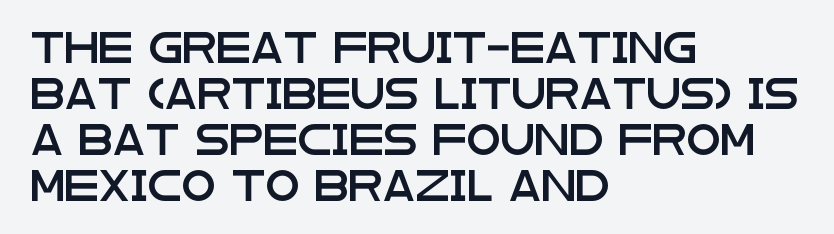
{"serif": "no", "italic": "no", "width": "wide", "stroke_contrast": "low", "x_height": "large", "monospaced": "no", "underline": "no", "align": "left", "line_spacing": "normal", "line_spacing_ratio": 1.48, "letter_spacing": "normal", "letter_spacing_em": 0.0, "glyph_px": 31}
